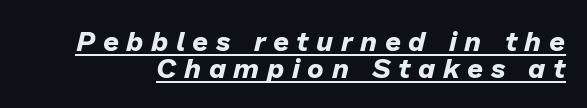
Q: Is the text bold? A: Yes.
Q: Is the text italic (slanted)? A: Yes, it leans right by about 13 degrees.
Q: Is the text underlined? A: Yes.
Q: Is the spacing between letters normal or unusually wide? A: Unusually wide.
Q: Is the spacing between lines tight, normal or loose? A: Tight.
Q: Width (condensed, normal, or wide)? A: Normal.
Q: Stroke contrast? A: Low.
Q: x-height? A: Medium.
Q: Monospaced? A: No.
